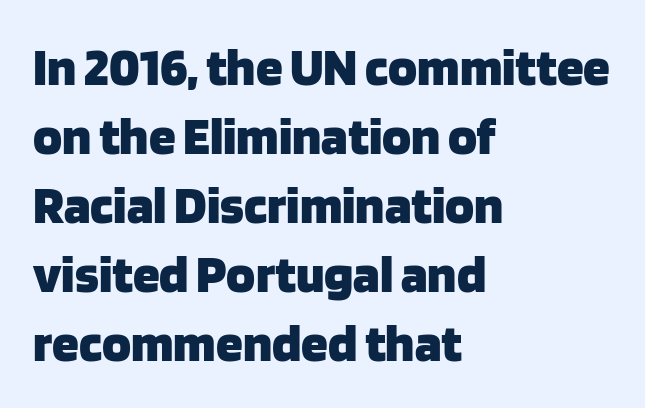
{"serif": "no", "italic": "no", "bold": "yes", "weight": "heavy", "width": "normal", "stroke_contrast": "low", "x_height": "large", "monospaced": "no", "underline": "no", "align": "left", "line_spacing": "normal", "line_spacing_ratio": 1.28, "letter_spacing": "normal", "letter_spacing_em": 0.0, "glyph_px": 54}
